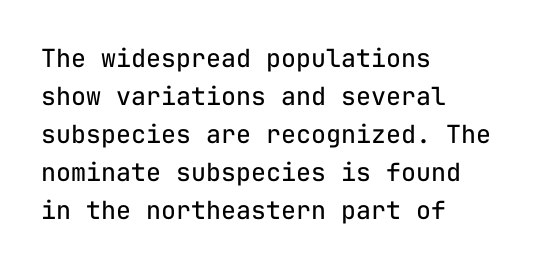
The font's upright variant was chosen for this text. The specimen omits any rule beneath the text block's lines. All the whitespace from short lines collects on the right. Tracking here is standard; glyphs follow each other at the usual distance.
